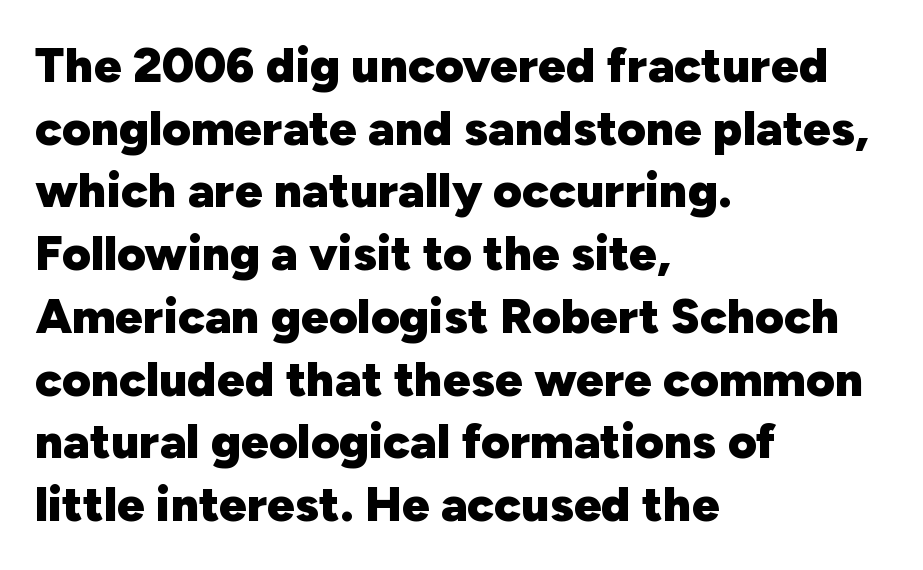
Q: Is the text bold? A: Yes.
Q: Is the text italic (slanted)? A: No, it is upright.
Q: Is the typeface a serif or a sans-serif typeface? A: Sans-serif.
Q: Is the text underlined? A: No.
Q: How is the paragraph aligned? A: Left-aligned.
Q: Is the spacing between letters normal or unusually wide? A: Normal.
Q: Is the spacing between lines tight, normal or loose? A: Normal.
Q: Width (condensed, normal, or wide)? A: Normal.
Q: Stroke contrast? A: Low.
Q: x-height? A: Medium.
Q: Monospaced? A: No.
